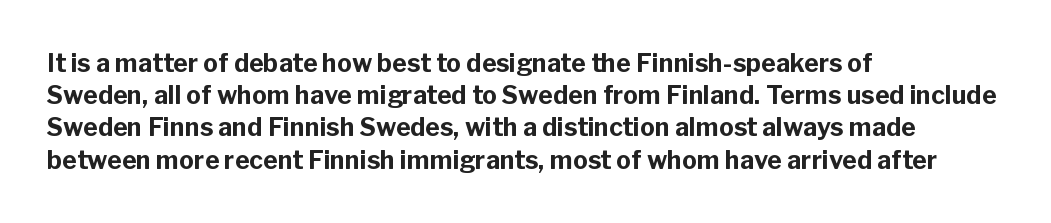
The lines sit at an ordinary, default distance from one another. Italic? Not at all — the glyphs are vertical. This rendering leaves character spacing at its baseline value. A student would call this left alignment; a typographer would say flush left, rag right.
